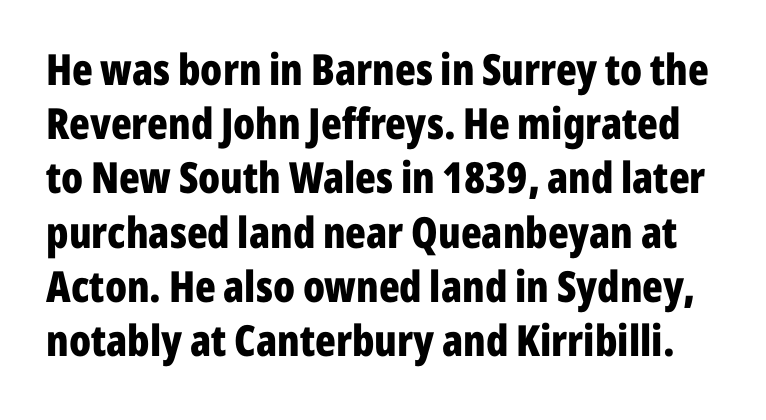
The image shows 43 px bold, condensed sans-serif type, upright; set normal line spacing (1.26x), normal letter spacing, not underlined; low stroke contrast and a medium x-height.
